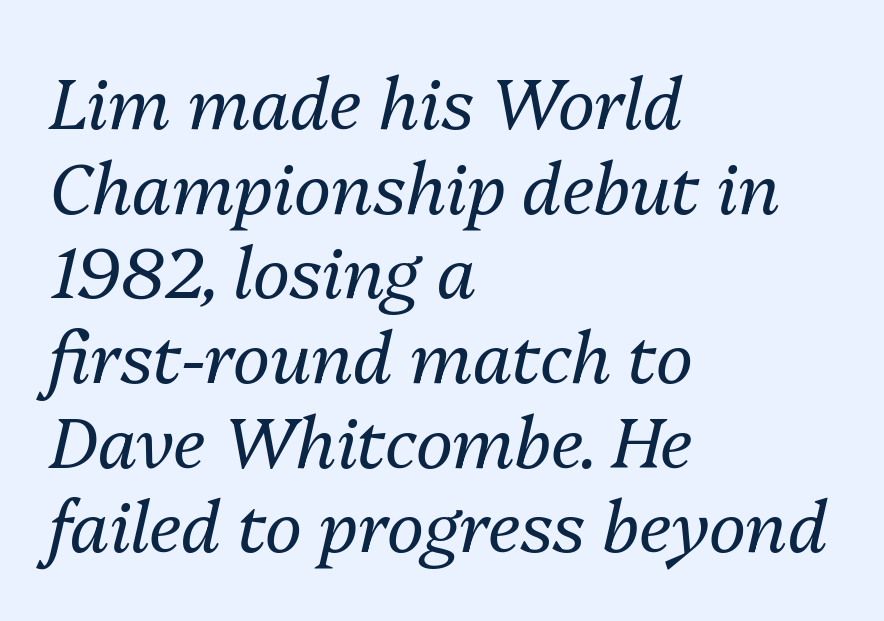
{"italic": "yes", "lean": "right", "slant_degrees": 13, "bold": "no", "weight": "regular", "width": "normal", "stroke_contrast": "medium", "x_height": "medium", "monospaced": "no", "underline": "no", "align": "left", "line_spacing_ratio": 1.21, "letter_spacing": "normal", "letter_spacing_em": 0.0, "glyph_px": 70}
